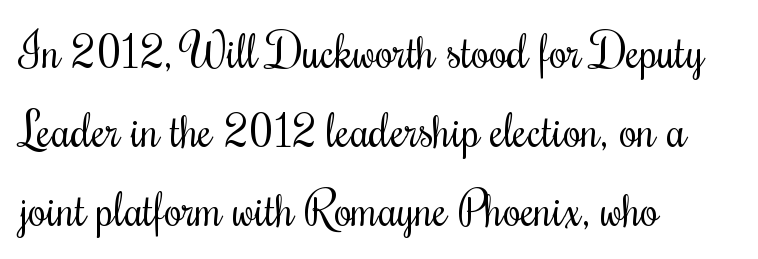
Bold? No — there's no thickening of the strokes. Examine the stroke ends and you'll spot serifs. A classic flush-left, rag-right setting is used for this passage.
